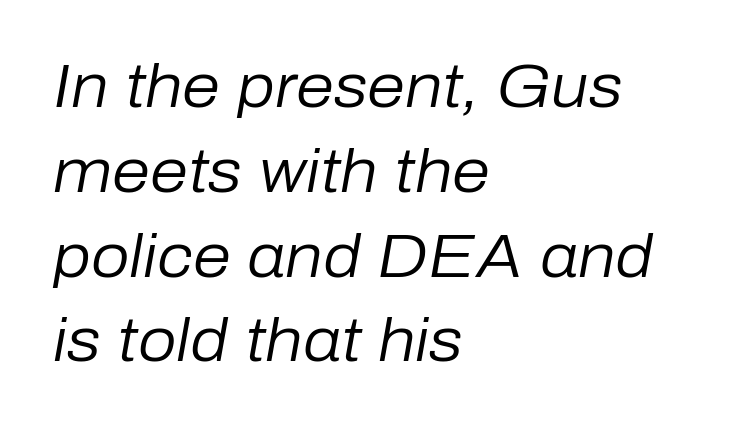
In terms of posture, this sample is oblique. Is there much room between lines? A standard amount, neither cramped nor airy. The baseline area is clear. Is this a fixed-width face? No — the glyphs have proportional, varying widths. Left-aligned paragraph, ragged on the right.
